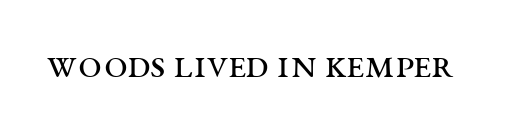
Default kerning and tracking; the words read as compact shapes. Does the type have serifs? Yes, each stem ends in a small foot. Ordinary non-slanted type is in use. The rendering uses natural spacing where letterforms have individual widths.
